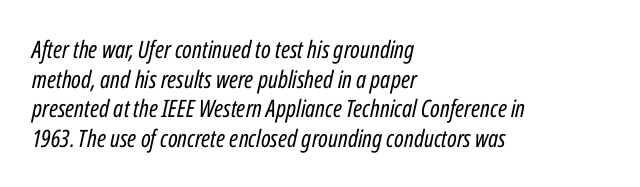
Anything drawn beneath the words? Only blank space. The passage is arranged the way most books set body copy — flush left. A light-to-regular cut is what we see here. You could call the tracking neutral — neither tight nor loose.
